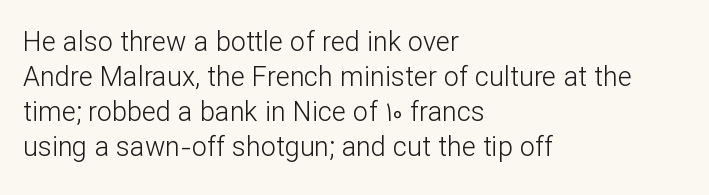
{"italic": "no", "bold": "no", "underline": "no", "align": "left", "line_spacing": "normal", "line_spacing_ratio": 1.3, "letter_spacing": "normal", "letter_spacing_em": 0.0, "glyph_px": 27}
